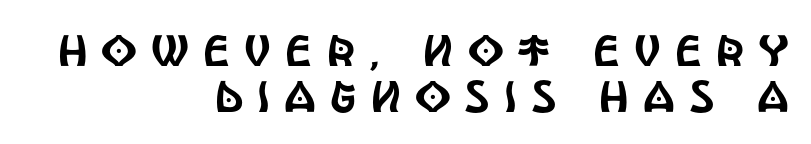
Q: Is the text italic (slanted)? A: No, it is upright.
Q: Is the typeface a serif or a sans-serif typeface? A: Sans-serif.
Q: Is the text underlined? A: No.
Q: How is the paragraph aligned? A: Right-aligned.
Q: Is the spacing between letters normal or unusually wide? A: Unusually wide.
Q: Is the spacing between lines tight, normal or loose? A: Tight.
Q: Width (condensed, normal, or wide)? A: Condensed.
Q: x-height? A: Large.
Q: Monospaced? A: No.
